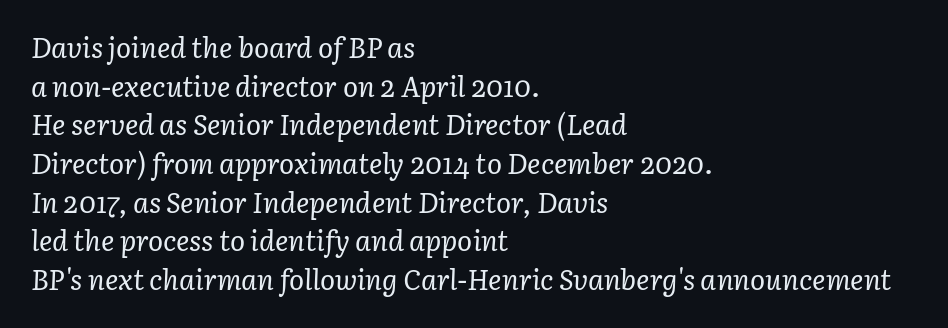
The typeface chosen for these lines features serifs. Is this a fixed-width face? No — the glyphs have proportional, varying widths. The letters sit at their default tracking, neither squeezed nor spread. Vertically, the passage feels balanced, rows spaced as you'd expect. Does the copy run flush right? No — it runs flush left. Bold? No — there's no thickening of the strokes.
